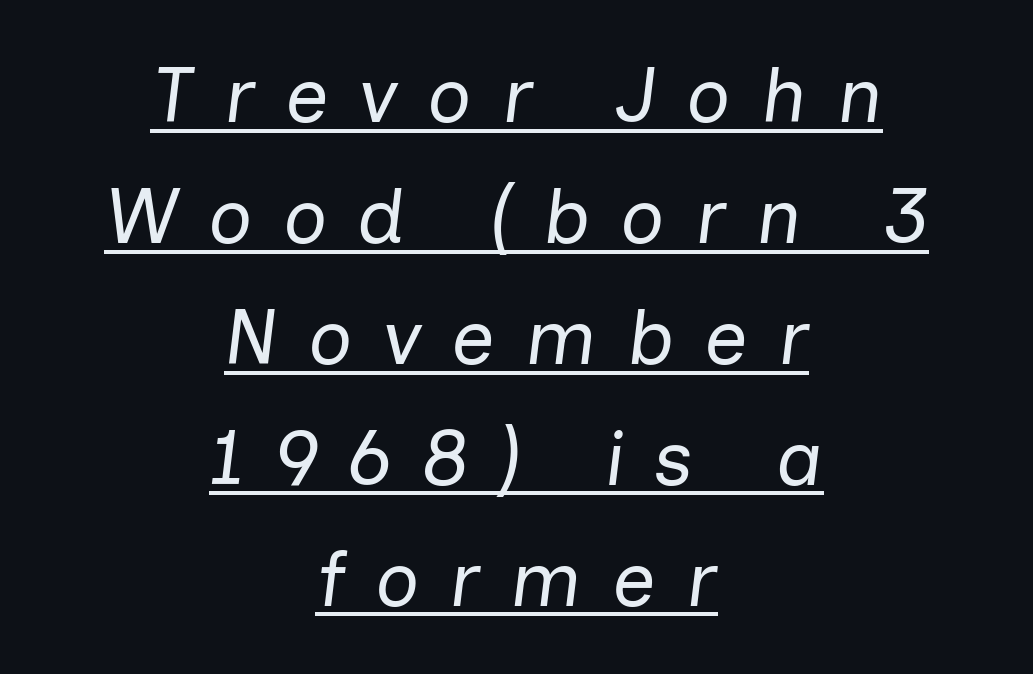
The image shows 77 px regular-weight type, italic (leaning right); set centered, normal line spacing (1.57x), unusually wide letter spacing (+0.39 em), underlined; low stroke contrast and a medium x-height.
